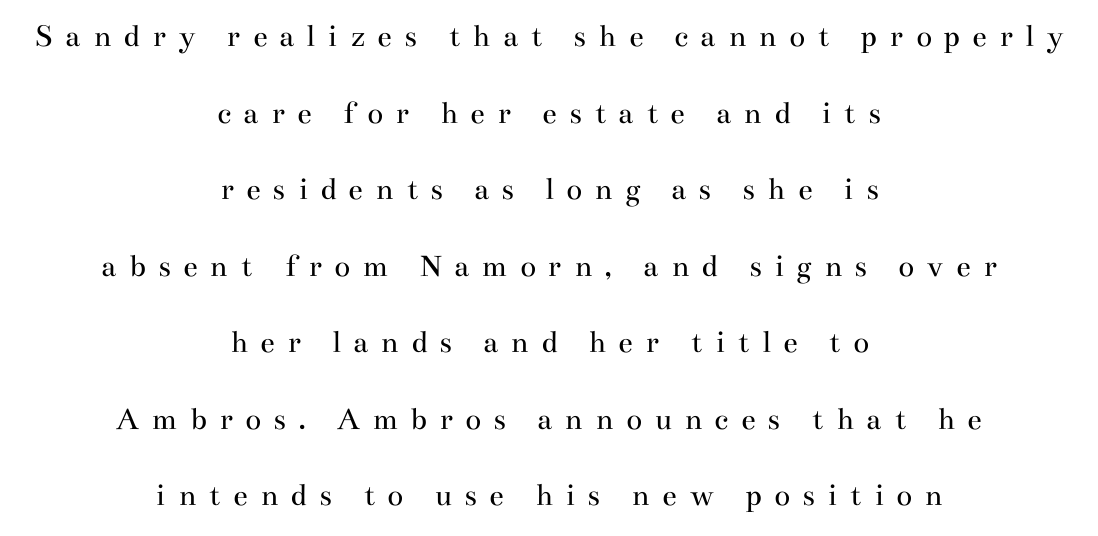
Each line is balanced around a shared central axis. Stroke thickness stays within the range of a standard reading face or lighter. Rows of type keep a wide berth in the vertical direction. Anything drawn beneath the words? Only blank space. Students, note that the glyphs here are deliberately spaced far apart.
